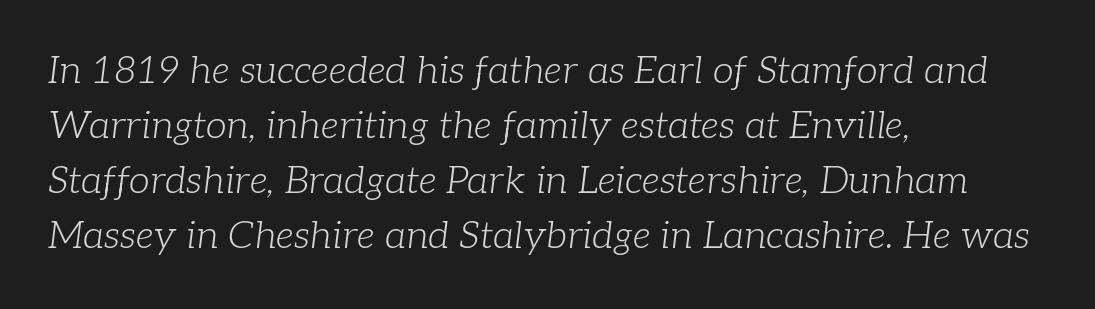
{"serif": "yes", "italic": "yes", "lean": "right", "slant_degrees": 7, "bold": "no", "weight": "light", "width": "normal", "stroke_contrast": "low", "x_height": "medium", "monospaced": "no", "underline": "no", "align": "left", "line_spacing": "normal", "line_spacing_ratio": 1.45, "letter_spacing": "normal", "letter_spacing_em": 0.0, "glyph_px": 38}
